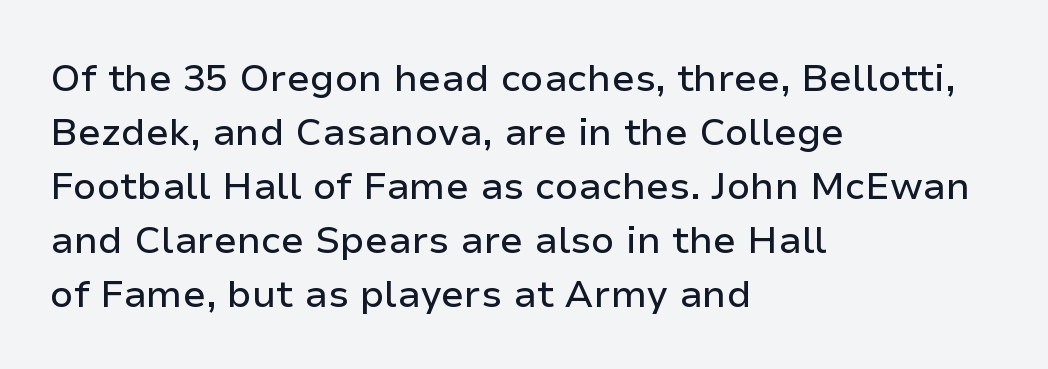
Q: Is the text italic (slanted)? A: No, it is upright.
Q: Is the typeface a serif or a sans-serif typeface? A: Sans-serif.
Q: Is the text underlined? A: No.
Q: How is the paragraph aligned? A: Left-aligned.
Q: Is the spacing between letters normal or unusually wide? A: Normal.
Q: Is the spacing between lines tight, normal or loose? A: Normal.
Q: Width (condensed, normal, or wide)? A: Normal.
Q: Stroke contrast? A: Low.
Q: x-height? A: Medium.
Q: Monospaced? A: No.
